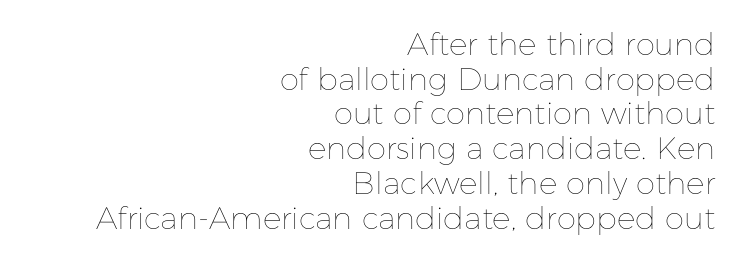
{"italic": "no", "bold": "no", "weight": "thin", "width": "normal", "stroke_contrast": "low", "x_height": "medium", "monospaced": "no", "underline": "no", "align": "right", "line_spacing": "tight", "line_spacing_ratio": 1.12, "letter_spacing": "normal", "letter_spacing_em": 0.0, "glyph_px": 31}
